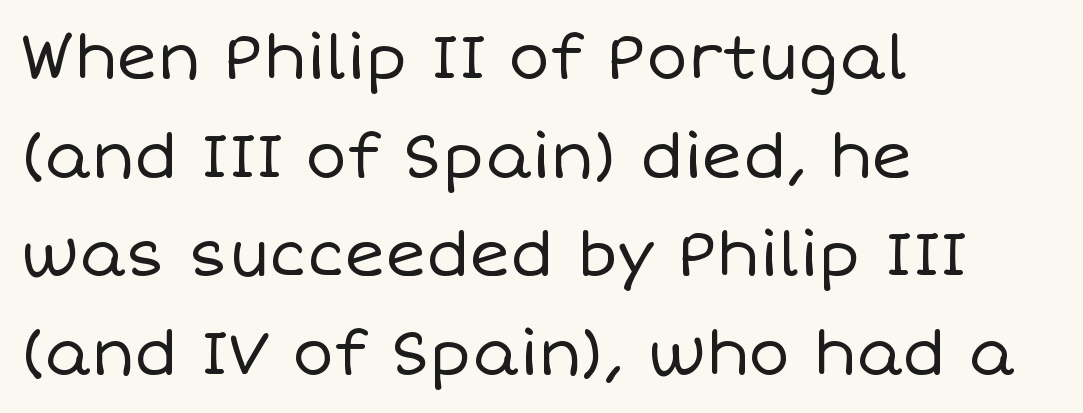
Q: Is the text bold? A: No.
Q: Is the text italic (slanted)? A: No, it is upright.
Q: Is the text underlined? A: No.
Q: How is the paragraph aligned? A: Left-aligned.
Q: Is the spacing between letters normal or unusually wide? A: Normal.
Q: Is the spacing between lines tight, normal or loose? A: Normal.
Q: Width (condensed, normal, or wide)? A: Normal.
Q: Stroke contrast? A: Low.
Q: x-height? A: Large.
Q: Monospaced? A: No.
